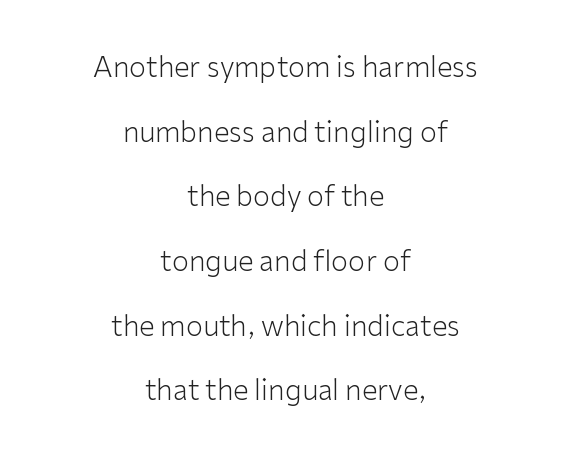
The image shows 28 px light sans-serif type, upright; set centered, loose line spacing (2.31x), normal letter spacing, not underlined; low stroke contrast and a medium x-height.
